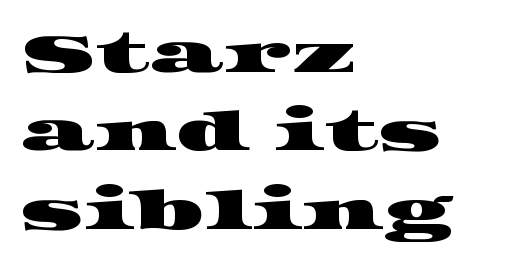
{"serif": "yes", "width": "wide", "stroke_contrast": "high", "x_height": "large", "monospaced": "no", "underline": "no", "align": "left", "line_spacing": "normal", "line_spacing_ratio": 1.45, "letter_spacing": "normal", "letter_spacing_em": 0.0, "glyph_px": 54}
